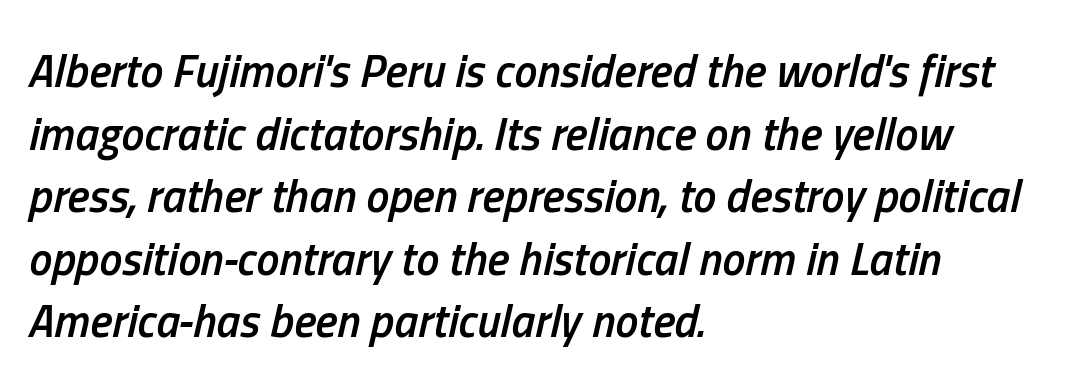
The image shows 46 px semibold, condensed type, italic (leaning right); set left-aligned, normal line spacing (1.36x), normal letter spacing, not underlined; low stroke contrast and a medium x-height.
